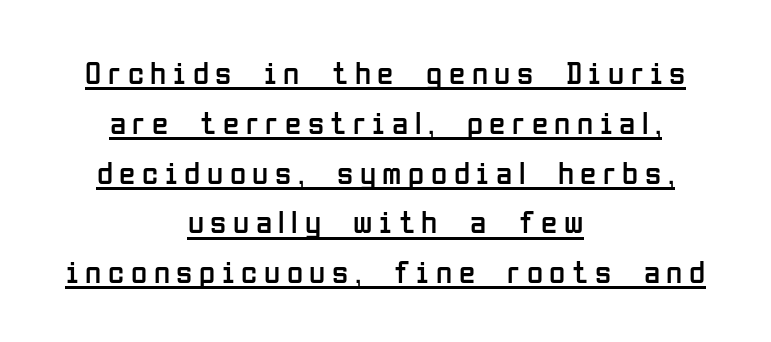
{"serif": "no", "italic": "no", "bold": "no", "weight": "regular", "width": "condensed", "stroke_contrast": "low", "x_height": "medium", "monospaced": "no", "underline": "yes", "align": "center", "line_spacing": "normal", "line_spacing_ratio": 1.51, "letter_spacing": "wide", "letter_spacing_em": 0.2, "glyph_px": 33}
